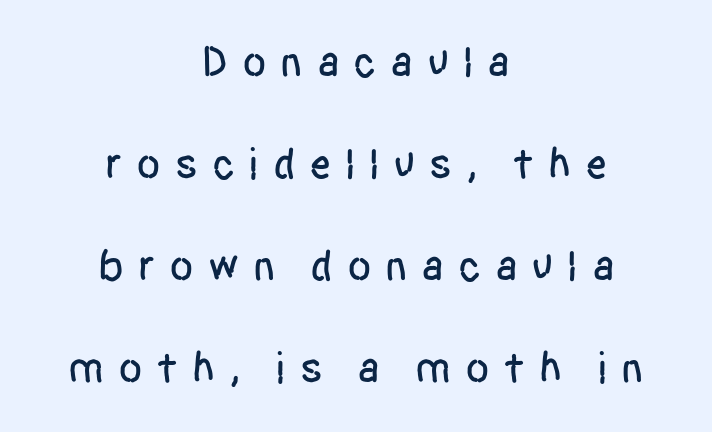
{"serif": "no", "italic": "no", "width": "condensed", "stroke_contrast": "low", "x_height": "large", "monospaced": "no", "underline": "no", "align": "center", "line_spacing": "loose", "line_spacing_ratio": 2.32, "letter_spacing": "wide", "letter_spacing_em": 0.31, "glyph_px": 44}
